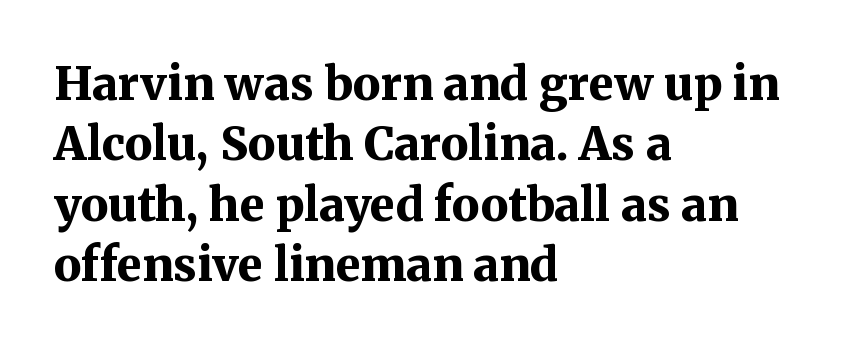
The image shows 46 px bold serif type, upright; set left-aligned, normal line spacing (1.31x), normal letter spacing, not underlined; medium stroke contrast and a medium x-height.
